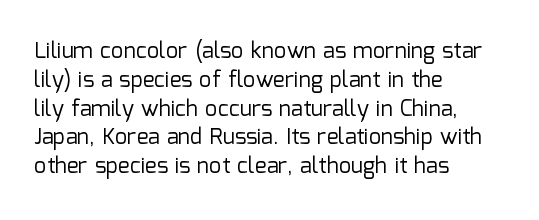
The image shows 22 px text type, upright; set left-aligned, normal line spacing (1.31x), normal letter spacing, not underlined.
